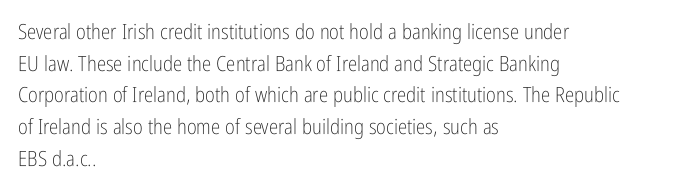
The image shows 21 px text type, upright; set left-aligned, normal line spacing (1.51x), normal letter spacing, not underlined.
